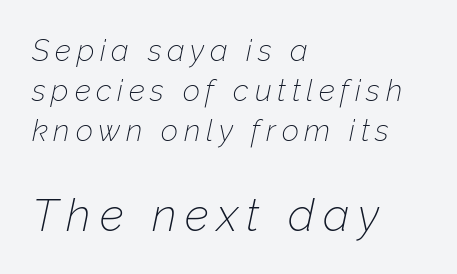
The compositor pushed each line to the left boundary. Type size steps up from the first block to the second. Summary of vertical rhythm: regular, with standard interline spacing. Character widths vary here, with narrow letters taking less room than wide ones.
